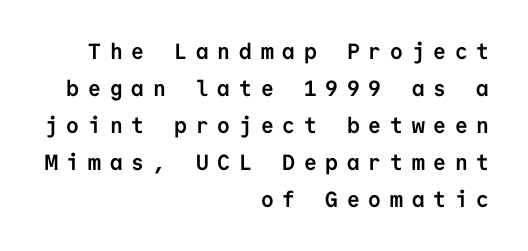
{"italic": "no", "bold": "yes", "underline": "no", "align": "right", "line_spacing": "normal", "line_spacing_ratio": 1.68, "letter_spacing": "wide", "letter_spacing_em": 0.4, "glyph_px": 22}
